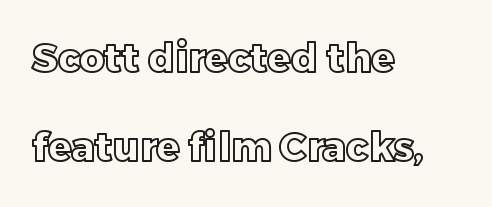
The image shows 39 px text type, upright; set left-aligned, loose line spacing (2.28x), normal letter spacing, not underlined; a large x-height.
